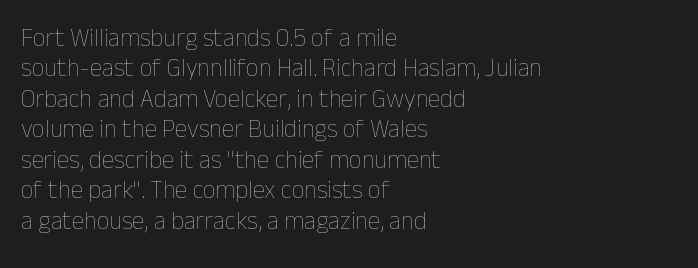
Nope, not italic — everything's standing straight. Only glyphs here, with clear space below each row. Leftover space on each line is placed entirely after the last word. The gaps between neighbouring characters are ordinary and unremarkable. A light-to-regular cut is what we see here.
